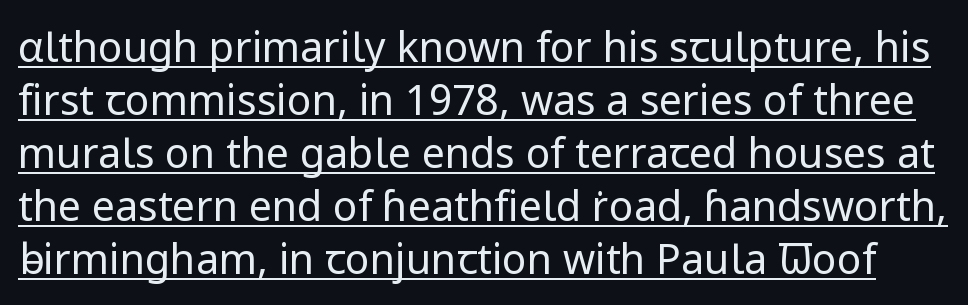
Q: Is the text bold? A: No.
Q: Is the text italic (slanted)? A: No, it is upright.
Q: Is the typeface a serif or a sans-serif typeface? A: Sans-serif.
Q: Is the text underlined? A: Yes.
Q: Is the spacing between letters normal or unusually wide? A: Normal.
Q: Is the spacing between lines tight, normal or loose? A: Normal.
Q: Width (condensed, normal, or wide)? A: Normal.
Q: Stroke contrast? A: Low.
Q: x-height? A: Medium.
Q: Monospaced? A: No.
